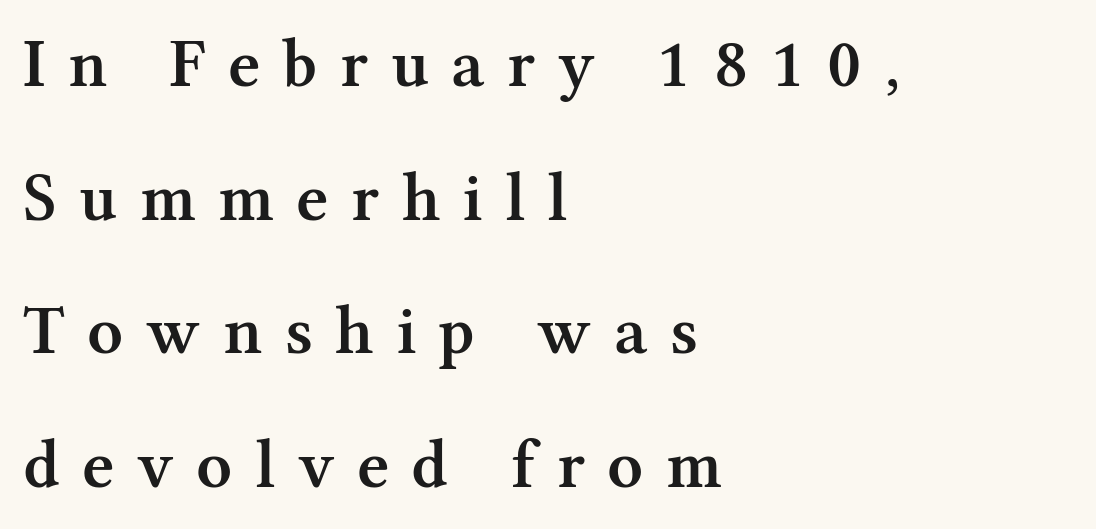
{"serif": "yes", "italic": "no", "bold": "semi", "weight": "semibold", "width": "normal", "stroke_contrast": "medium", "x_height": "medium", "monospaced": "no", "underline": "no", "align": "left", "line_spacing": "loose", "line_spacing_ratio": 1.91, "letter_spacing": "wide", "letter_spacing_em": 0.32, "glyph_px": 70}
